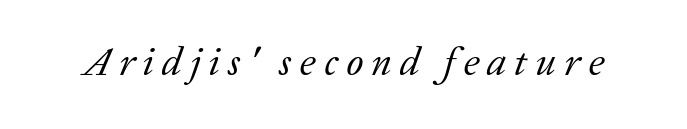
{"serif": "yes", "italic": "yes", "lean": "right", "slant_degrees": 20, "bold": "no", "weight": "regular", "width": "normal", "stroke_contrast": "low", "x_height": "medium", "monospaced": "no", "underline": "no", "letter_spacing": "wide", "letter_spacing_em": 0.2, "glyph_px": 40}
